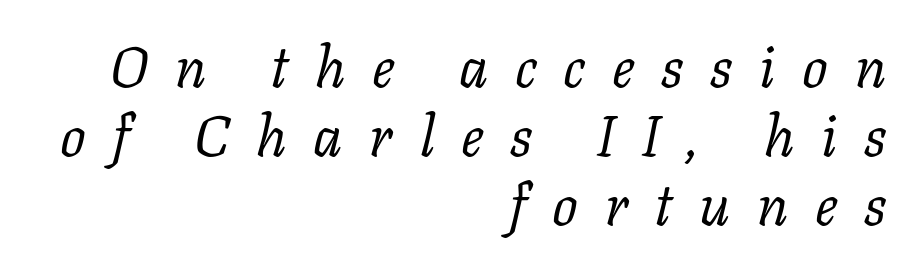
Q: Is the text bold? A: No.
Q: Is the text italic (slanted)? A: Yes, it leans right by about 11 degrees.
Q: Is the typeface a serif or a sans-serif typeface? A: Serif.
Q: Is the text underlined? A: No.
Q: How is the paragraph aligned? A: Right-aligned.
Q: Is the spacing between letters normal or unusually wide? A: Unusually wide.
Q: Width (condensed, normal, or wide)? A: Normal.
Q: Stroke contrast? A: Low.
Q: x-height? A: Medium.
Q: Monospaced? A: No.
